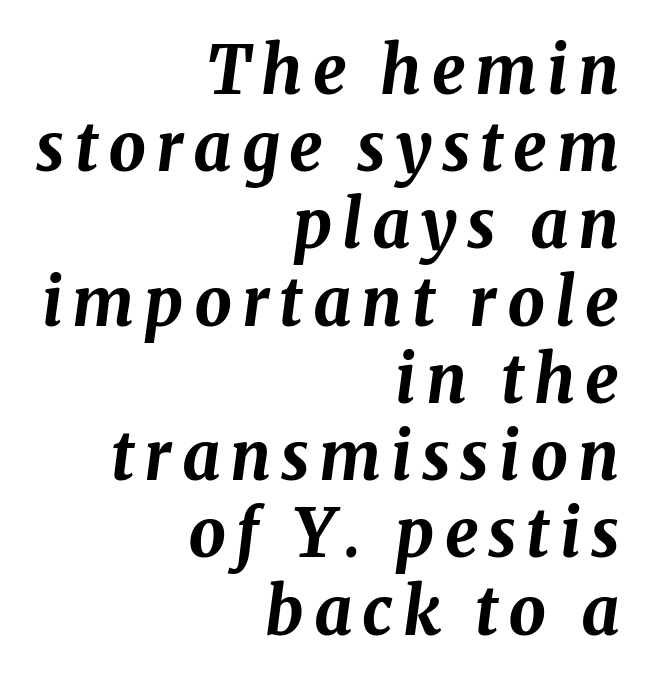
The image shows 66 px bold type, italic (leaning right); set right-aligned, line spacing 1.17x, not underlined; medium stroke contrast and a medium x-height.
